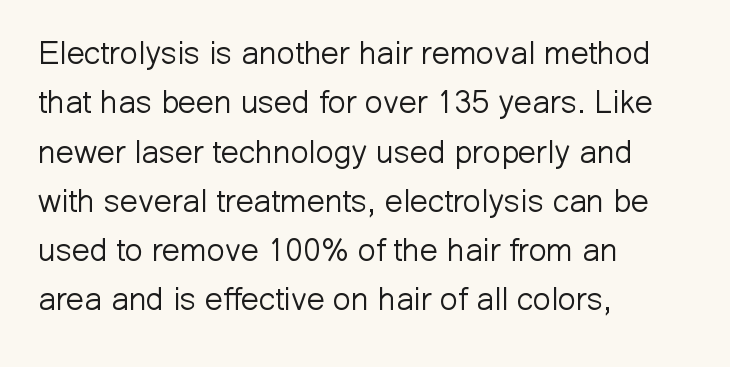
The image shows 32 px light sans-serif type, upright; set left-aligned, normal line spacing (1.54x), normal letter spacing, not underlined; low stroke contrast and a medium x-height.
